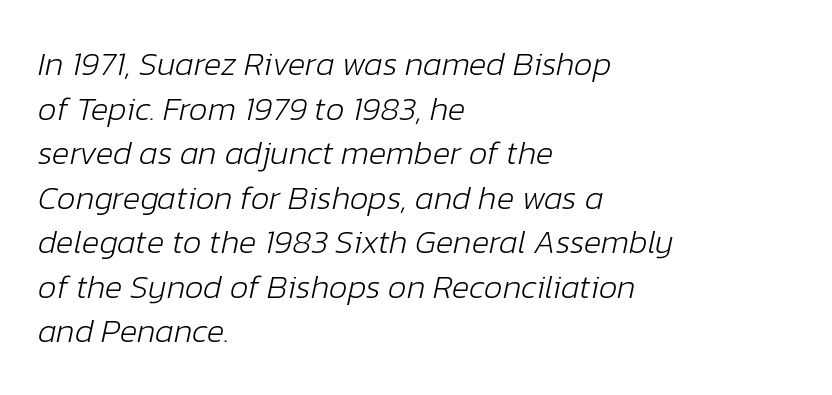
The baseline area is clear. These lines sit exactly where default settings would place them. A typesetter would call this zero additional tracking. Rendered with sloped, italic letterforms. Nothing heavy about these letters — not bold at all. You could not count columns in this text — the font is proportionally spaced.
